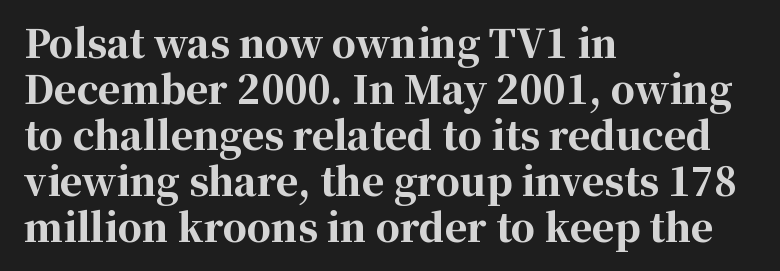
{"serif": "yes", "italic": "no", "bold": "yes", "weight": "bold", "width": "normal", "stroke_contrast": "high", "x_height": "medium", "monospaced": "no", "underline": "no", "align": "left", "line_spacing_ratio": 1.21, "letter_spacing": "normal", "letter_spacing_em": 0.0, "glyph_px": 38}
